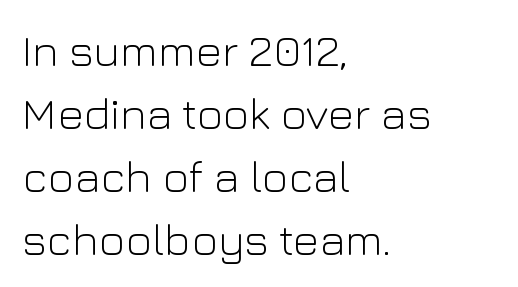
{"serif": "no", "italic": "no", "bold": "no", "weight": "light", "width": "normal", "stroke_contrast": "low", "x_height": "medium", "monospaced": "no", "underline": "no", "align": "left", "line_spacing": "normal", "line_spacing_ratio": 1.4, "letter_spacing": "normal", "letter_spacing_em": 0.0, "glyph_px": 45}
